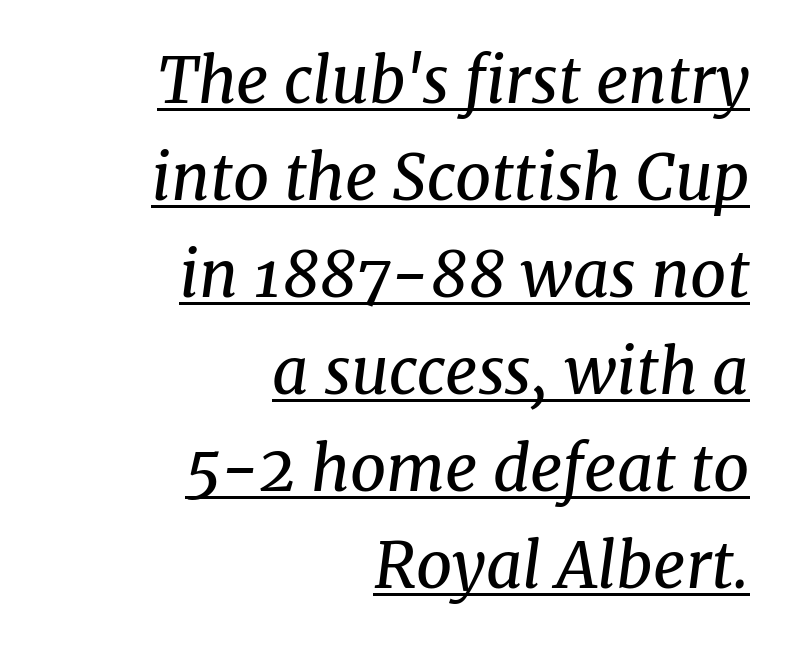
The image shows 63 px regular-weight serif type, italic (leaning right); set right-aligned, normal line spacing (1.54x), normal letter spacing, underlined; medium stroke contrast and a medium x-height.
